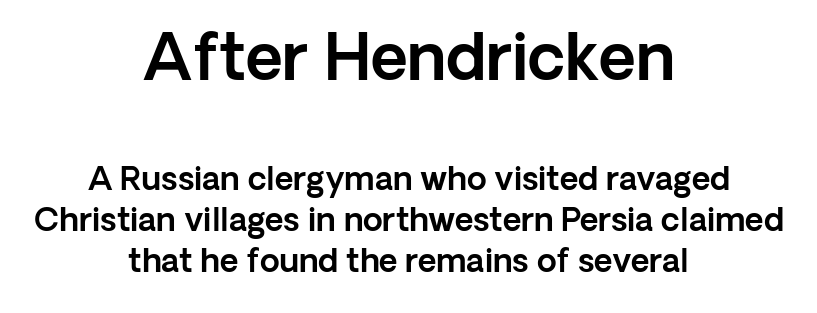
{"serif": "no", "italic": "no", "width": "normal", "x_height": "medium", "monospaced": "no", "underline": "no", "align": "center", "line_spacing": "normal", "line_spacing_ratio": 1.29, "letter_spacing": "normal", "letter_spacing_em": 0.0, "larger_block": "first", "size_ratio": 2.0, "glyph_px": 64}
